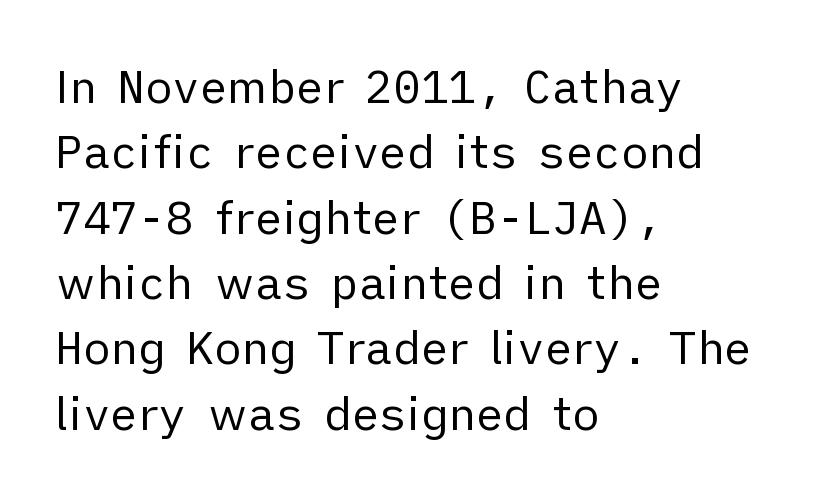
{"serif": "no", "italic": "no", "bold": "no", "weight": "regular", "width": "normal", "stroke_contrast": "low", "x_height": "medium", "monospaced": "no", "underline": "no", "align": "left", "line_spacing": "normal", "line_spacing_ratio": 1.42, "letter_spacing": "normal", "letter_spacing_em": 0.0, "glyph_px": 46}
